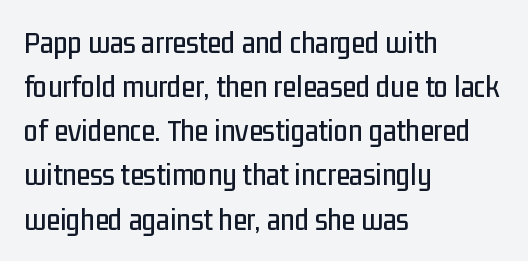
Whoever set this chose a conventional vertical rhythm. Characters remain perfectly vertical along every line. The text was rendered using a sans face with plain stroke endings. If you drew a ruler down the left edge, every line would touch it.
